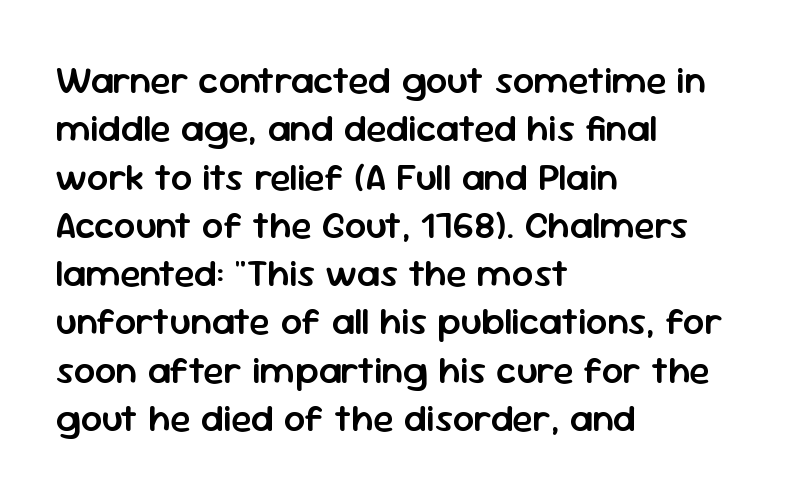
The image shows 38 px semibold sans-serif type, upright; set left-aligned, normal line spacing (1.27x), normal letter spacing, not underlined; low stroke contrast and a medium x-height.
